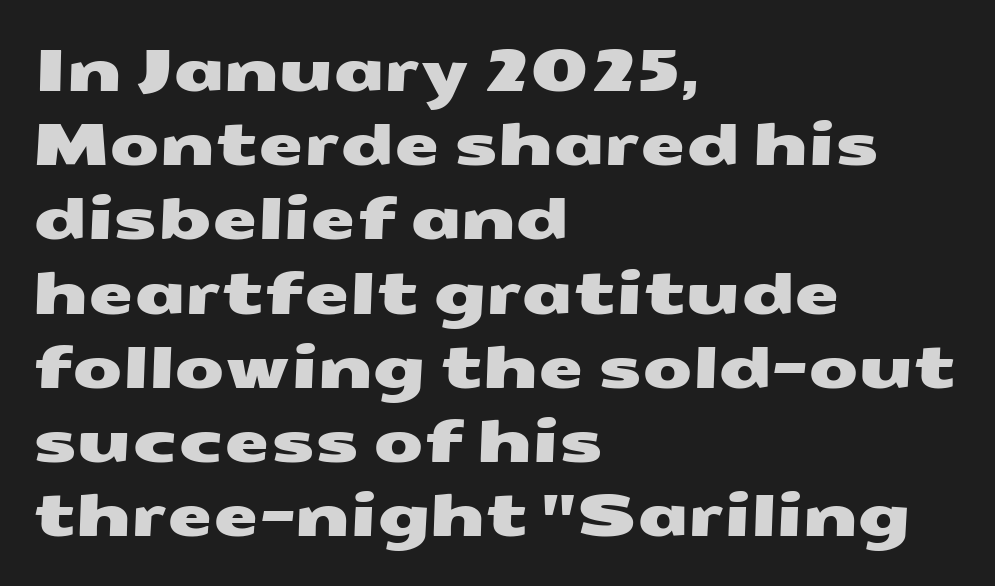
The image shows 58 px wide sans-serif type; set left-aligned, normal line spacing (1.28x), normal letter spacing, not underlined; medium stroke contrast and a medium x-height.
